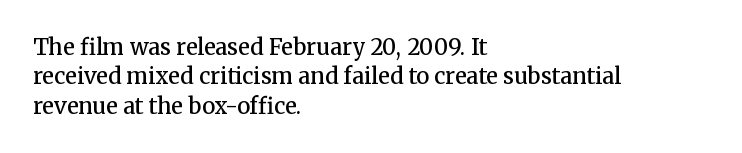
Q: Is the text bold? A: Semi-bold.
Q: Is the text italic (slanted)? A: No, it is upright.
Q: Is the text underlined? A: No.
Q: How is the paragraph aligned? A: Left-aligned.
Q: Is the spacing between letters normal or unusually wide? A: Normal.
Q: Is the spacing between lines tight, normal or loose? A: Normal.
